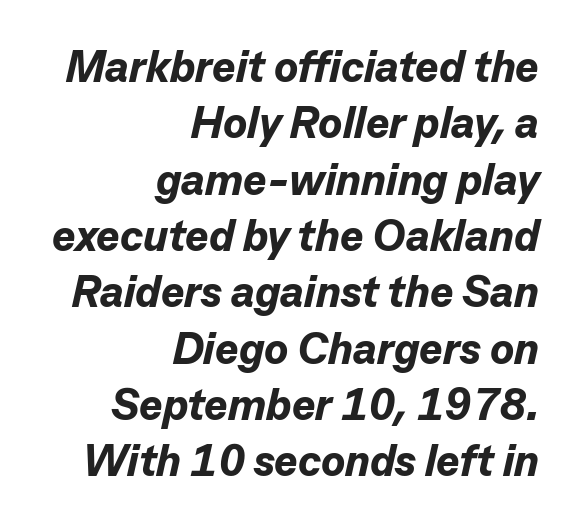
In terms of posture, this sample is oblique. What weight is shown? A full bold with thick strokes. Reading down the column, the eye jumps a familiar distance to each next line. Think of a printed novel: that variable character pitch is what you see here. The string is rendered with underlining switched off.
